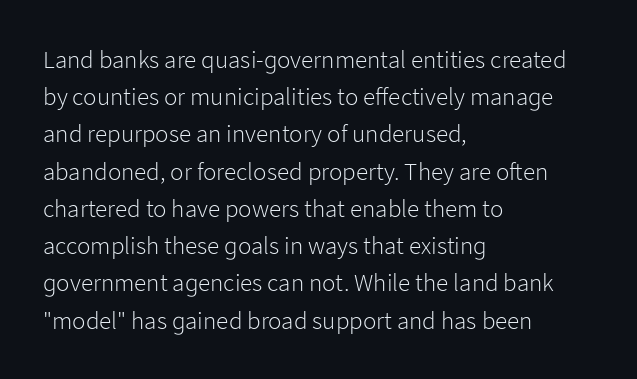
Each new line begins a customary step beneath the previous one. In CSS terms this would be text-align: left. Every character sits straight up, as roman type does. Inter-character spacing is left at the font's built-in metrics.
